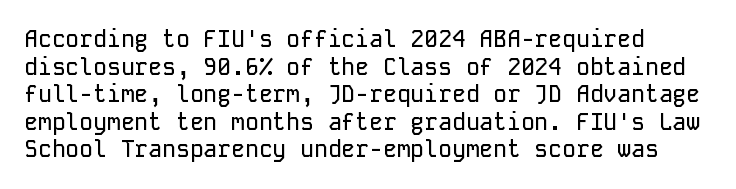
{"italic": "no", "underline": "no", "line_spacing_ratio": 1.2, "letter_spacing": "normal", "letter_spacing_em": 0.0, "glyph_px": 23}
